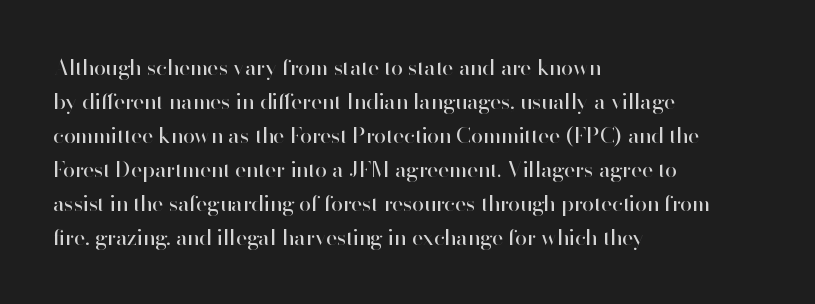
Q: Is the text bold? A: No.
Q: Is the text italic (slanted)? A: No, it is upright.
Q: Is the text underlined? A: No.
Q: How is the paragraph aligned? A: Left-aligned.
Q: Is the spacing between letters normal or unusually wide? A: Normal.
Q: Is the spacing between lines tight, normal or loose? A: Normal.
